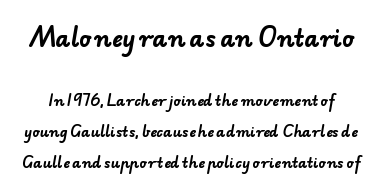
Q: Is the text bold? A: Yes.
Q: Is the text underlined? A: No.
Q: Is the spacing between letters normal or unusually wide? A: Normal.
Q: Is the spacing between lines tight, normal or loose? A: Loose.
Q: Which block of text is set in a larger size, the first (top) or the second (bottom)? A: The first (top) one.
